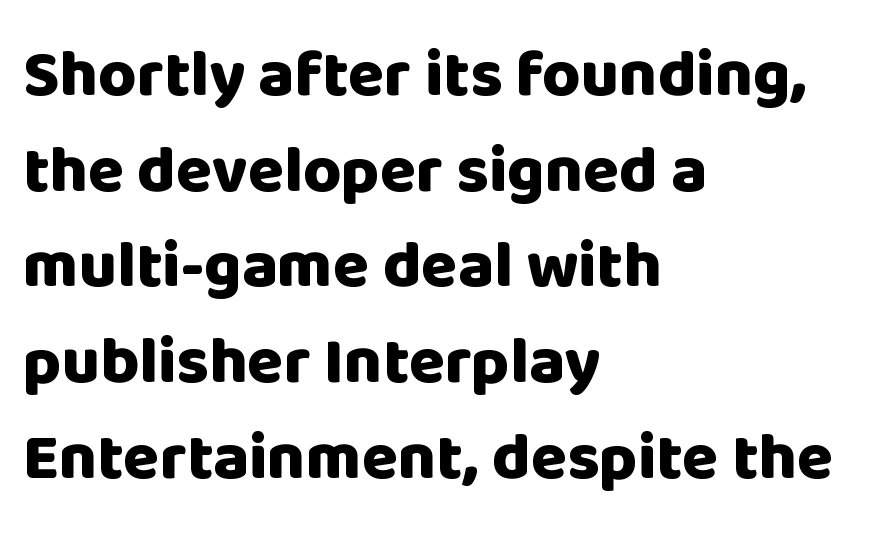
{"serif": "no", "italic": "no", "bold": "yes", "weight": "heavy", "width": "normal", "stroke_contrast": "low", "x_height": "large", "monospaced": "no", "underline": "no", "align": "left", "line_spacing": "normal", "line_spacing_ratio": 1.45, "letter_spacing": "normal", "letter_spacing_em": 0.0, "glyph_px": 66}
